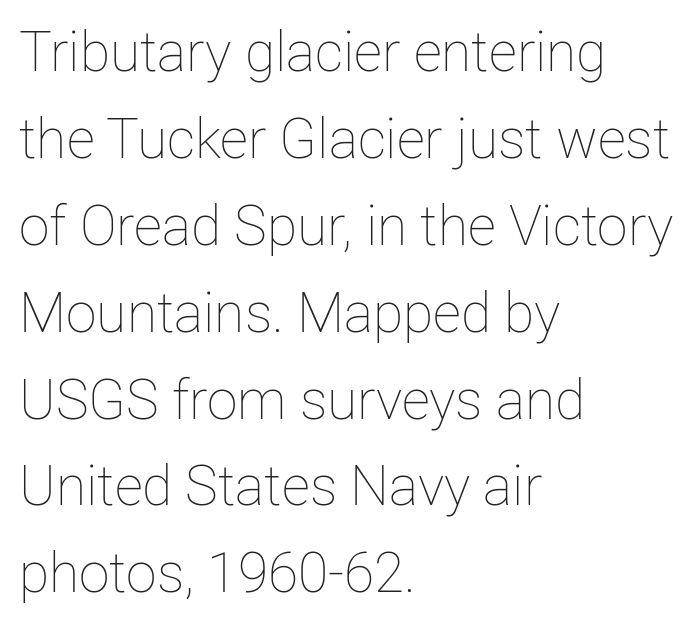
Here the designer chose a conventional face with non-uniform glyph widths. Summary of weight: not heavy and not bold. Notice how the stems are strictly vertical — no italics here. Normally led — the rows are evenly, conventionally spaced.
